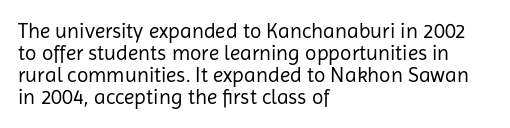
The lines in this sample share a left origin and differ only in where they stop. No extra tracking has been applied to these lines. Do the letters lean? They stand straight. No chunkiness to these letters — they're not bold. A clean baseline with only descenders dipping below it. The space between consecutive lines is stingy.
